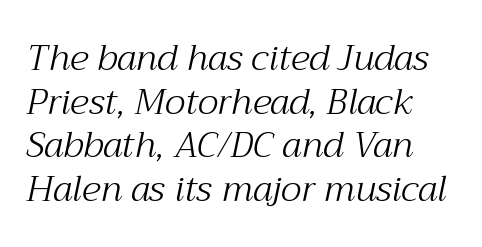
Q: Is the text bold? A: No.
Q: Is the text italic (slanted)? A: Yes, it leans right by about 12 degrees.
Q: Is the typeface a serif or a sans-serif typeface? A: Serif.
Q: Is the text underlined? A: No.
Q: How is the paragraph aligned? A: Left-aligned.
Q: Is the spacing between letters normal or unusually wide? A: Normal.
Q: Width (condensed, normal, or wide)? A: Normal.
Q: Stroke contrast? A: Medium.
Q: x-height? A: Medium.
Q: Monospaced? A: No.
